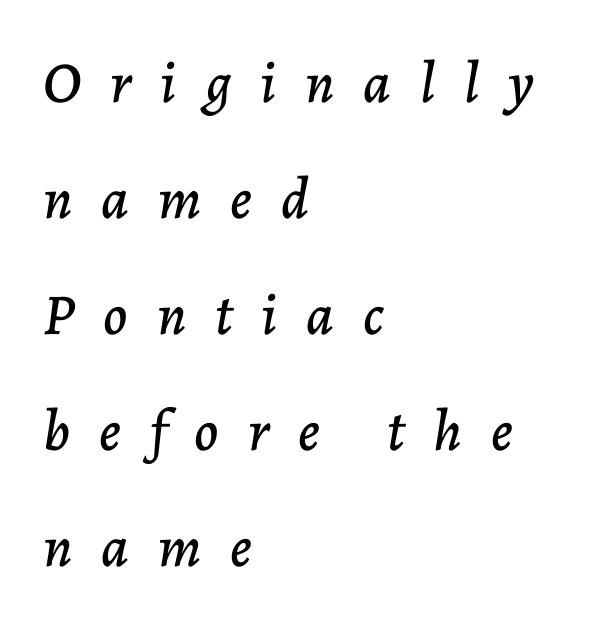
A typesetter would call this heavily tracked-out type. In terms of posture, this sample is oblique. You could fit nearly another row in the gap between these rows. A classic flush-left, rag-right setting is used for this passage. Clear beneath every line of the passage. Is this a fixed-width face? No — the glyphs have proportional, varying widths.
